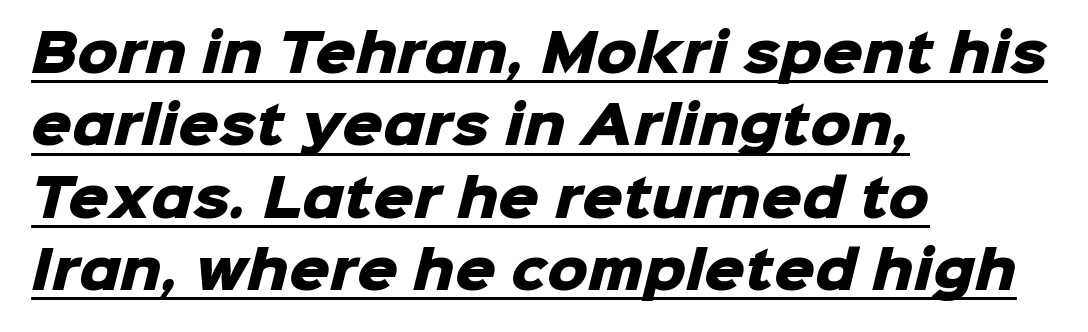
Q: Is the text bold? A: Yes.
Q: Is the typeface a serif or a sans-serif typeface? A: Sans-serif.
Q: Is the text underlined? A: Yes.
Q: How is the paragraph aligned? A: Left-aligned.
Q: Is the spacing between letters normal or unusually wide? A: Normal.
Q: Is the spacing between lines tight, normal or loose? A: Normal.
Q: Width (condensed, normal, or wide)? A: Normal.
Q: Stroke contrast? A: Low.
Q: x-height? A: Medium.
Q: Monospaced? A: No.
